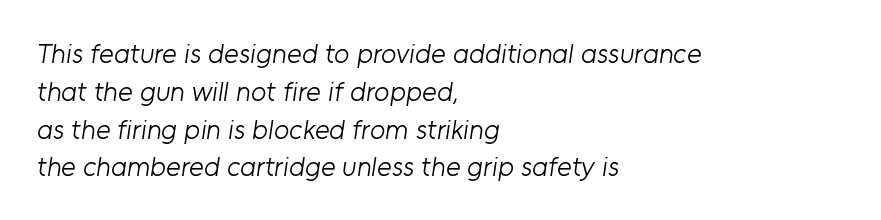
The image shows 28 px light sans-serif type; set left-aligned, normal line spacing (1.35x), normal letter spacing, not underlined; low stroke contrast and a medium x-height.
